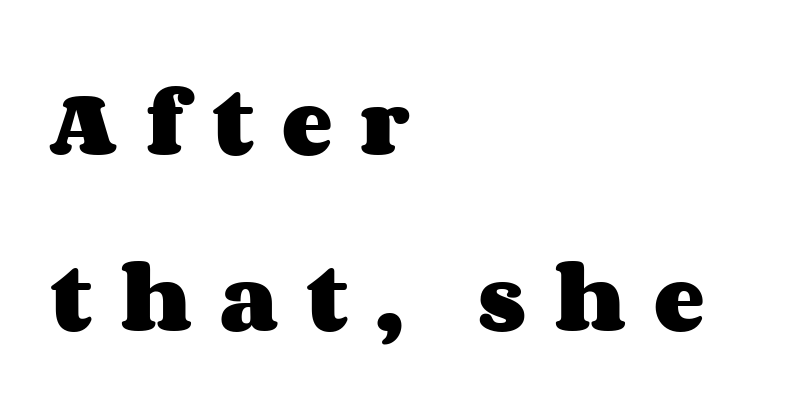
The glyphs have the mass of a bold cut. Think of a printed novel: that variable character pitch is what you see here. You could only call the tracking loose — the letters float apart. The leading is generous, giving the passage an open texture.
